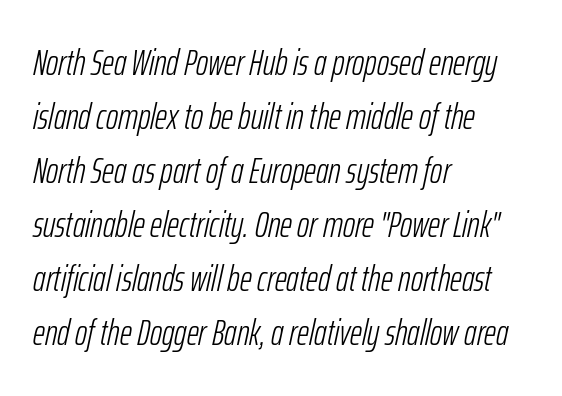
{"italic": "yes", "lean": "right", "slant_degrees": 12, "bold": "no", "weight": "light", "width": "condensed", "stroke_contrast": "low", "x_height": "medium", "monospaced": "no", "underline": "no", "align": "left", "line_spacing": "normal", "line_spacing_ratio": 1.46, "letter_spacing": "normal", "letter_spacing_em": 0.0, "glyph_px": 37}
